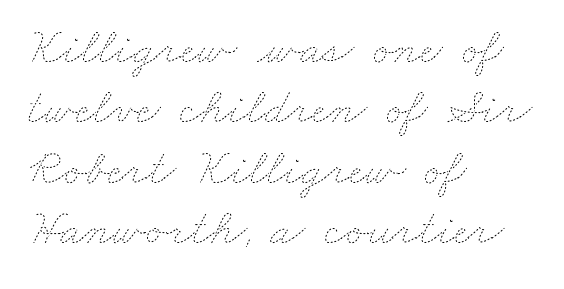
{"bold": "no", "weight": "thin", "width": "wide", "stroke_contrast": "low", "x_height": "small", "monospaced": "no", "underline": "no", "align": "left", "line_spacing_ratio": 1.21, "letter_spacing": "normal", "letter_spacing_em": 0.0, "glyph_px": 50}
